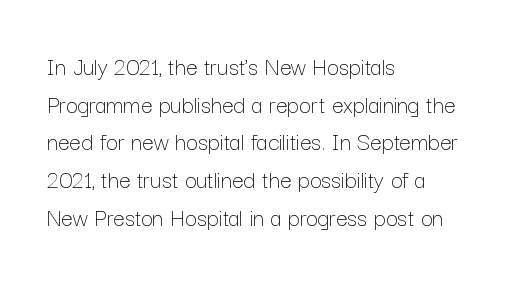
{"italic": "no", "bold": "no", "underline": "no", "align": "left", "line_spacing": "normal", "line_spacing_ratio": 1.45, "letter_spacing": "normal", "letter_spacing_em": 0.0, "glyph_px": 26}
